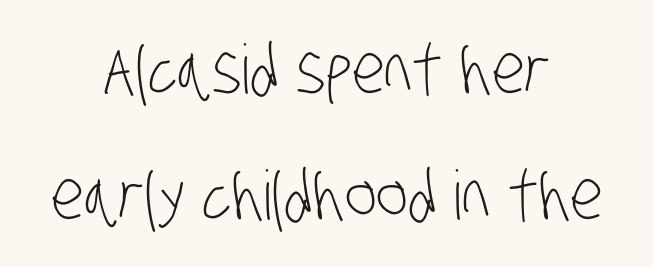
{"serif": "no", "bold": "no", "weight": "light", "width": "condensed", "stroke_contrast": "low", "x_height": "large", "monospaced": "no", "underline": "no", "align": "center", "line_spacing_ratio": 1.85, "letter_spacing": "normal", "letter_spacing_em": 0.0, "glyph_px": 68}
